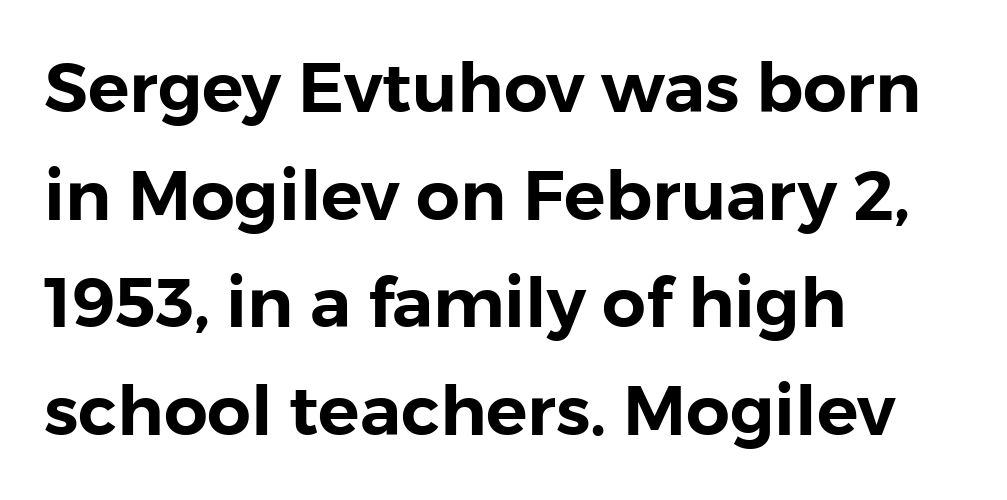
The axis of the letterforms is exactly vertical. Nobody drew a line under any word here. The designer went with a sans here, leaving each stem footless. Honestly, the letter spacing is just normal — you wouldn't notice it. Line starts are locked; line ends wander. The face used here is proportionally spaced, like ordinary book or web type.
